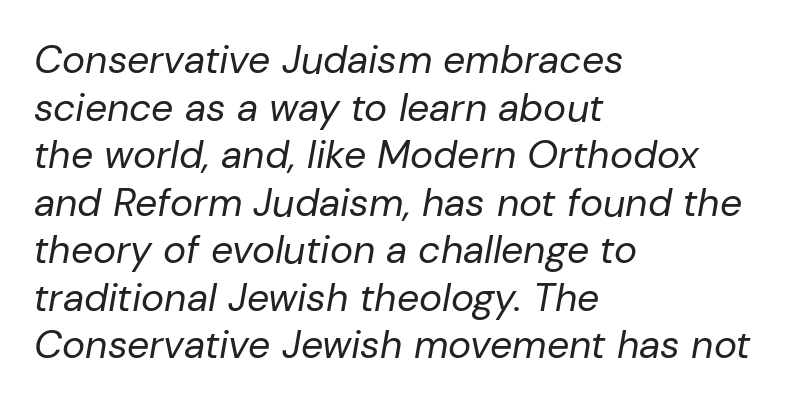
The image shows 39 px regular-weight type, italic (leaning right); set left-aligned, line spacing 1.22x, normal letter spacing, not underlined; low stroke contrast and a medium x-height.
